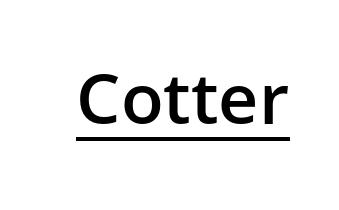
{"serif": "no", "italic": "no", "bold": "semi", "weight": "semibold", "width": "normal", "stroke_contrast": "low", "x_height": "medium", "monospaced": "no", "underline": "yes", "letter_spacing": "normal", "letter_spacing_em": 0.0, "glyph_px": 70}
